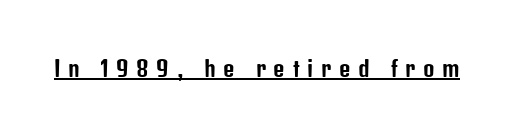
The image shows 22 px text type, upright; set unusually wide letter spacing (+0.35 em), underlined.
